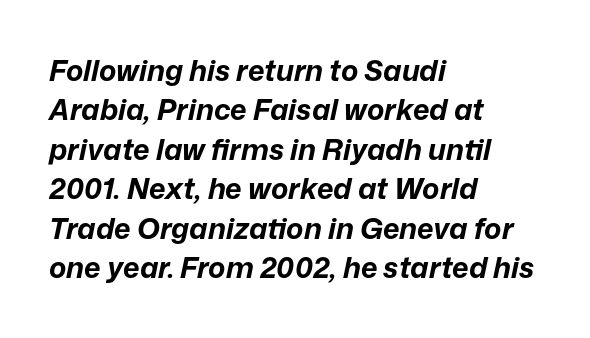
The passage shown is typed in a proportional face where columns would drift. The lines are quadded left. A typesetter would mark this as italic. Observe the ordinary spacing: letters are neighbours, not strangers. Every letter is thick-stroked: bold, no question. Regarding leading, the lines here are spaced in the standard way.
